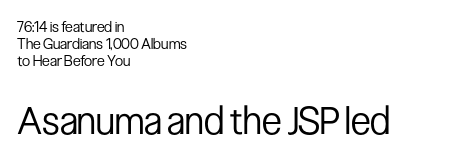
Q: Is the text bold? A: No.
Q: Is the text italic (slanted)? A: No, it is upright.
Q: Is the typeface a serif or a sans-serif typeface? A: Sans-serif.
Q: Is the text underlined? A: No.
Q: How is the paragraph aligned? A: Left-aligned.
Q: Is the spacing between letters normal or unusually wide? A: Normal.
Q: Is the spacing between lines tight, normal or loose? A: Tight.
Q: Which block of text is set in a larger size, the first (top) or the second (bottom)? A: The second (bottom) one.
Q: Width (condensed, normal, or wide)? A: Condensed.
Q: Stroke contrast? A: Low.
Q: x-height? A: Medium.
Q: Monospaced? A: No.
